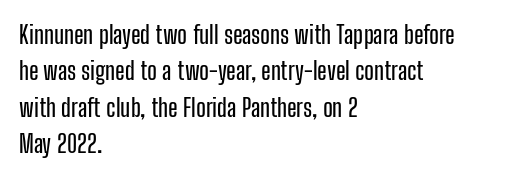
Plain, unruled lines of type. The type is set solid horizontally, with unmodified tracking. Tall strokes in this sample are plumb rather than angled. Regarding leading, the lines here are spaced in the standard way.
